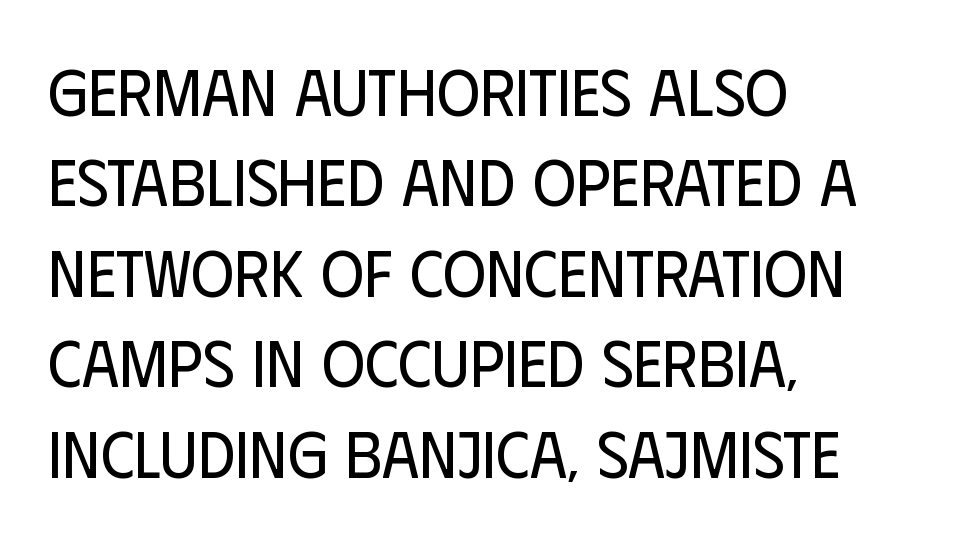
Q: Is the text bold? A: No.
Q: Is the text italic (slanted)? A: No, it is upright.
Q: Is the typeface a serif or a sans-serif typeface? A: Sans-serif.
Q: Is the text underlined? A: No.
Q: How is the paragraph aligned? A: Left-aligned.
Q: Is the spacing between letters normal or unusually wide? A: Normal.
Q: Is the spacing between lines tight, normal or loose? A: Normal.
Q: Width (condensed, normal, or wide)? A: Condensed.
Q: Stroke contrast? A: Low.
Q: x-height? A: Large.
Q: Monospaced? A: No.
